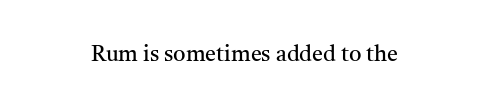
{"italic": "no", "bold": "no", "underline": "no", "letter_spacing": "normal", "letter_spacing_em": 0.0, "glyph_px": 22}
